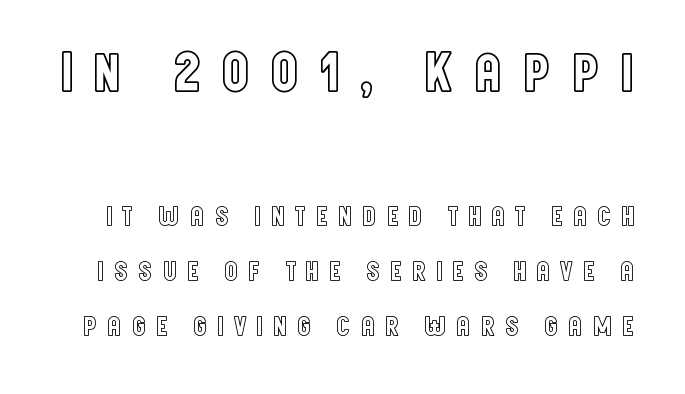
Q: Is the text italic (slanted)? A: No, it is upright.
Q: Is the text underlined? A: No.
Q: Is the spacing between letters normal or unusually wide? A: Unusually wide.
Q: Is the spacing between lines tight, normal or loose? A: Loose.
Q: Which block of text is set in a larger size, the first (top) or the second (bottom)? A: The first (top) one.
Q: Width (condensed, normal, or wide)? A: Condensed.
Q: x-height? A: Large.
Q: Monospaced? A: No.
